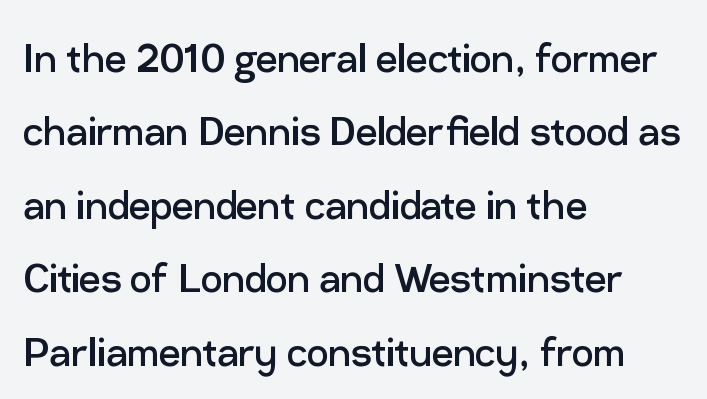
{"serif": "no", "italic": "no", "bold": "no", "weight": "regular", "width": "normal", "stroke_contrast": "low", "x_height": "medium", "monospaced": "no", "underline": "no", "align": "left", "line_spacing": "normal", "line_spacing_ratio": 1.53, "letter_spacing": "normal", "letter_spacing_em": 0.0, "glyph_px": 48}
